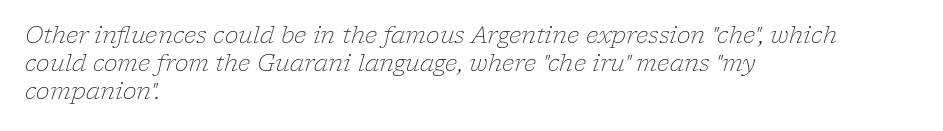
The strokes carry an ordinary text weight at most. This is oblique type, the kind used for emphasis or titles. The typesetter chose a ragged-right arrangement here. Here the glyphs are tracked normally, forming tight word shapes. The words here are not underlined.
